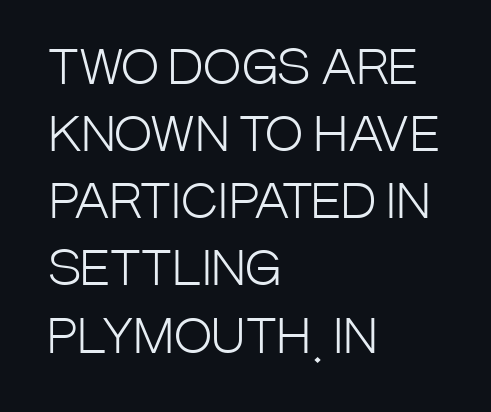
The space directly below the letters is spotless. Between one letter and the next there's only the usual sliver of space. If you drew a ruler down the left edge, every line would touch it. The typeface has the unassuming heft of standard copy or less. The characters display no serif detailing; their extremities are plain.
